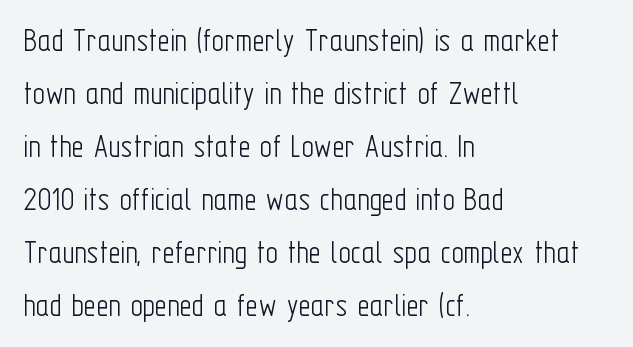
The letters look calm and open, with moderate or lighter stems. The rendering uses natural spacing where letterforms have individual widths. Honestly, the row spacing looks completely unremarkable. Glyph-to-glyph distance matches everyday printed text. Nothing sits at the stroke ends, so this counts as sans-serif. Descenders are the only things crossing below the line.
